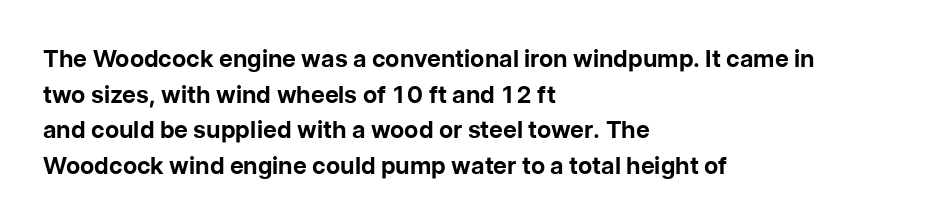
{"italic": "no", "bold": "yes", "underline": "no", "align": "left", "line_spacing": "normal", "line_spacing_ratio": 1.48, "letter_spacing": "normal", "letter_spacing_em": 0.0, "glyph_px": 24}
